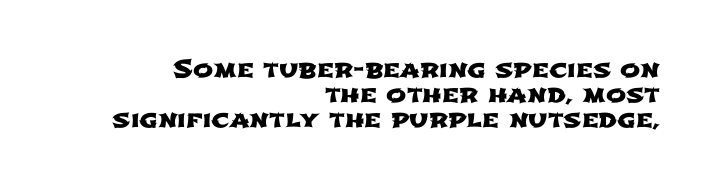
Q: Is the text underlined? A: No.
Q: How is the paragraph aligned? A: Right-aligned.
Q: Is the spacing between letters normal or unusually wide? A: Normal.
Q: Is the spacing between lines tight, normal or loose? A: Tight.
